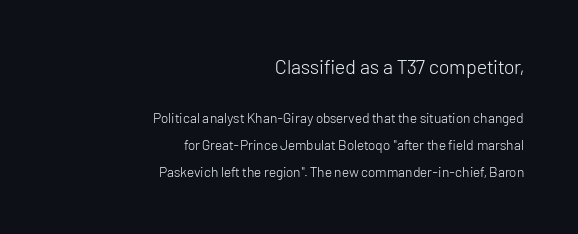
{"italic": "no", "bold": "no", "underline": "no", "align": "right", "line_spacing": "loose", "line_spacing_ratio": 1.93, "letter_spacing": "normal", "letter_spacing_em": 0.0, "larger_block": "first", "size_ratio": 1.43, "glyph_px": 20}
